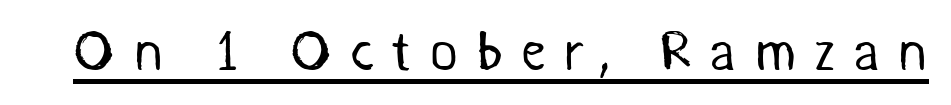
The image shows 55 px regular-weight sans-serif type; set unusually wide letter spacing (+0.32 em), underlined; medium stroke contrast and a medium x-height.
